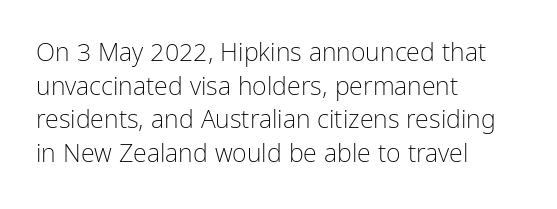
The image shows 25 px text type, upright; set left-aligned, normal line spacing (1.35x), normal letter spacing, not underlined.
